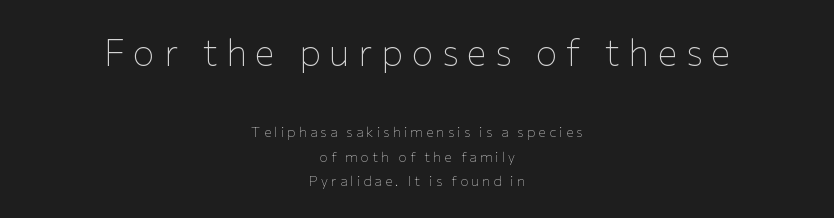
{"serif": "no", "italic": "no", "bold": "no", "weight": "thin", "width": "normal", "stroke_contrast": "low", "x_height": "medium", "monospaced": "no", "underline": "no", "align": "center", "line_spacing_ratio": 1.75, "letter_spacing": "wide", "letter_spacing_em": 0.23, "larger_block": "first", "size_ratio": 2.64, "glyph_px": 37}
